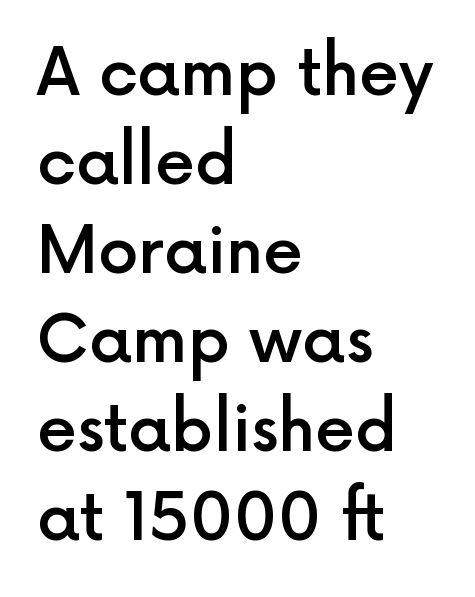
{"serif": "no", "italic": "no", "bold": "semi", "weight": "semibold", "width": "normal", "x_height": "medium", "monospaced": "no", "underline": "no", "align": "left", "line_spacing": "normal", "line_spacing_ratio": 1.39, "letter_spacing": "normal", "letter_spacing_em": 0.0, "glyph_px": 64}
